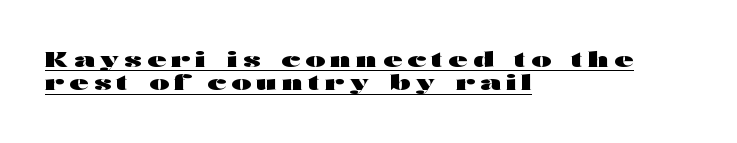
Has an underline been added? It has. These lines were composed using upright roman letters. Is the letter spacing exaggerated? Yes — the characters are pushed far apart. The lines are packed closely together with very little leading. The passage is arranged the way most books set body copy — flush left. The rendering uses a bold face; every stroke is thick and dark.
